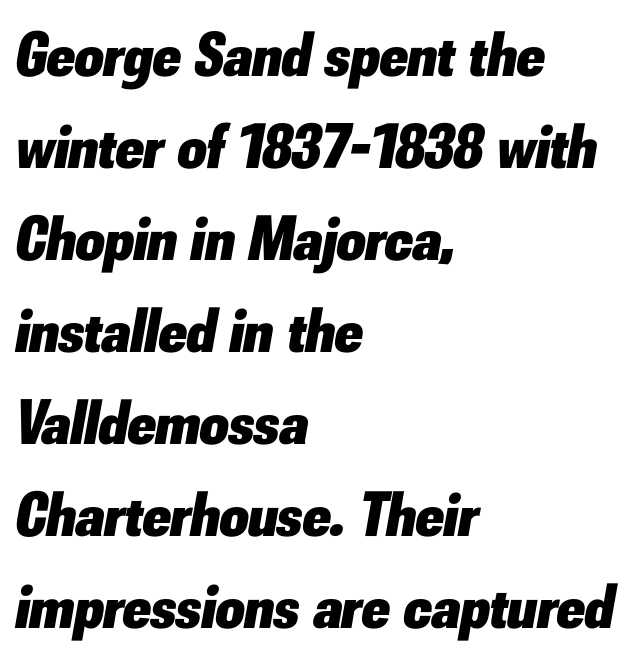
The image shows 63 px heavy type, italic (leaning right); set left-aligned, normal line spacing (1.46x), normal letter spacing, not underlined; low stroke contrast and a small x-height.
